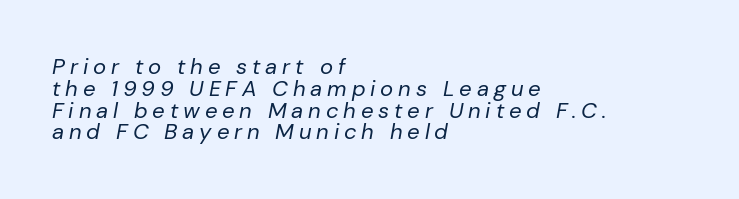
Q: Is the text bold? A: No.
Q: Is the text italic (slanted)? A: Yes, it leans right by about 10 degrees.
Q: Is the text underlined? A: No.
Q: How is the paragraph aligned? A: Left-aligned.
Q: Is the spacing between letters normal or unusually wide? A: Unusually wide.
Q: Is the spacing between lines tight, normal or loose? A: Tight.
